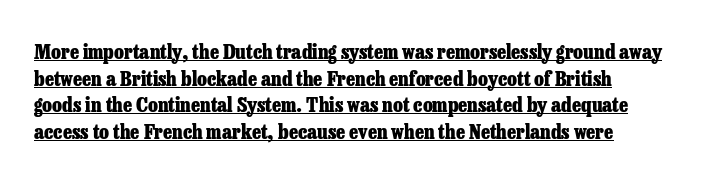
A continuous stroke trails under the words, as in a hyperlink. A dark, heavy texture on the line: the type is bold. In terms of leading, this rendering sits right in the middle. Default kerning and tracking; the words read as compact shapes. Designer's note — italics off, roman on.
